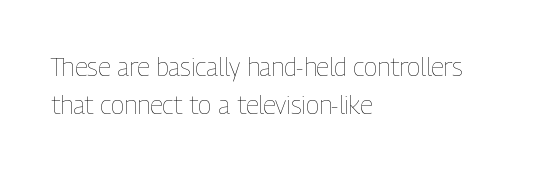
{"italic": "no", "bold": "no", "underline": "no", "align": "left", "line_spacing": "normal", "line_spacing_ratio": 1.54, "letter_spacing": "normal", "letter_spacing_em": 0.0, "glyph_px": 25}
